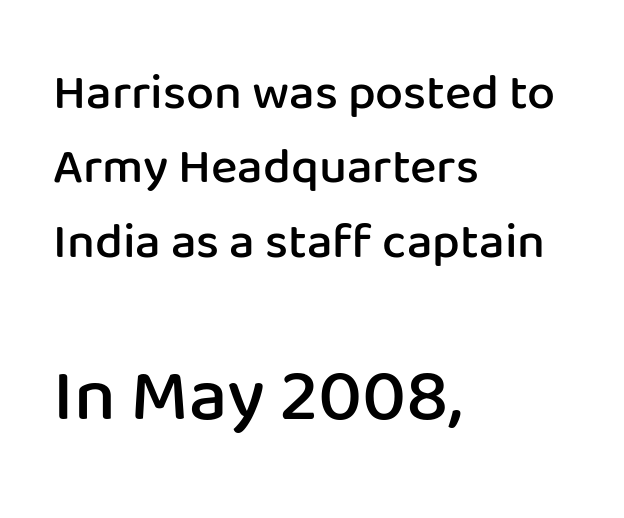
Q: Is the text bold? A: Semi-bold.
Q: Is the text italic (slanted)? A: No, it is upright.
Q: Is the typeface a serif or a sans-serif typeface? A: Sans-serif.
Q: Is the text underlined? A: No.
Q: How is the paragraph aligned? A: Left-aligned.
Q: Is the spacing between letters normal or unusually wide? A: Normal.
Q: Is the spacing between lines tight, normal or loose? A: Normal.
Q: Which block of text is set in a larger size, the first (top) or the second (bottom)? A: The second (bottom) one.
Q: Width (condensed, normal, or wide)? A: Normal.
Q: Stroke contrast? A: Low.
Q: x-height? A: Medium.
Q: Monospaced? A: No.
